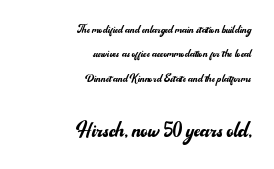
{"bold": "no", "underline": "no", "align": "right", "line_spacing_ratio": 1.74, "letter_spacing": "normal", "letter_spacing_em": 0.0, "larger_block": "second", "size_ratio": 1.93, "glyph_px": 27}
